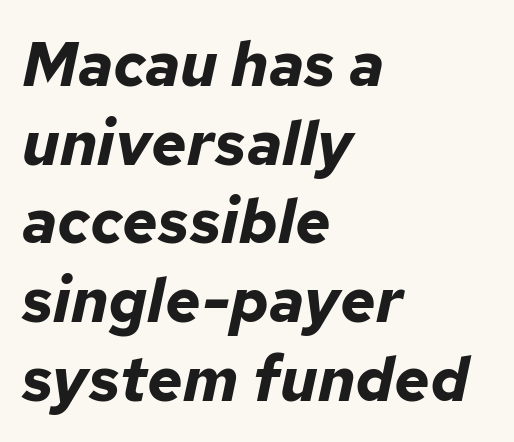
{"italic": "yes", "lean": "right", "slant_degrees": 12, "bold": "yes", "weight": "bold", "width": "normal", "stroke_contrast": "low", "x_height": "medium", "monospaced": "no", "underline": "no", "align": "left", "line_spacing": "normal", "line_spacing_ratio": 1.27, "letter_spacing": "normal", "letter_spacing_em": 0.0, "glyph_px": 62}
